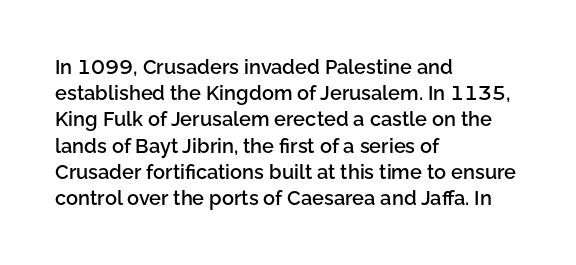
The image shows 20 px text type, upright; set left-aligned, normal line spacing (1.31x), normal letter spacing, not underlined.
